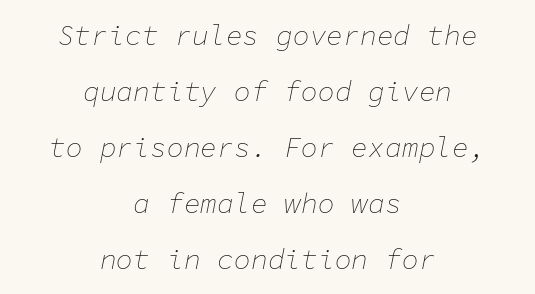
The image shows 28 px thin type, italic (leaning right), monospaced; set centered, loose line spacing (2.0x), normal letter spacing, not underlined; low stroke contrast and a medium x-height.
